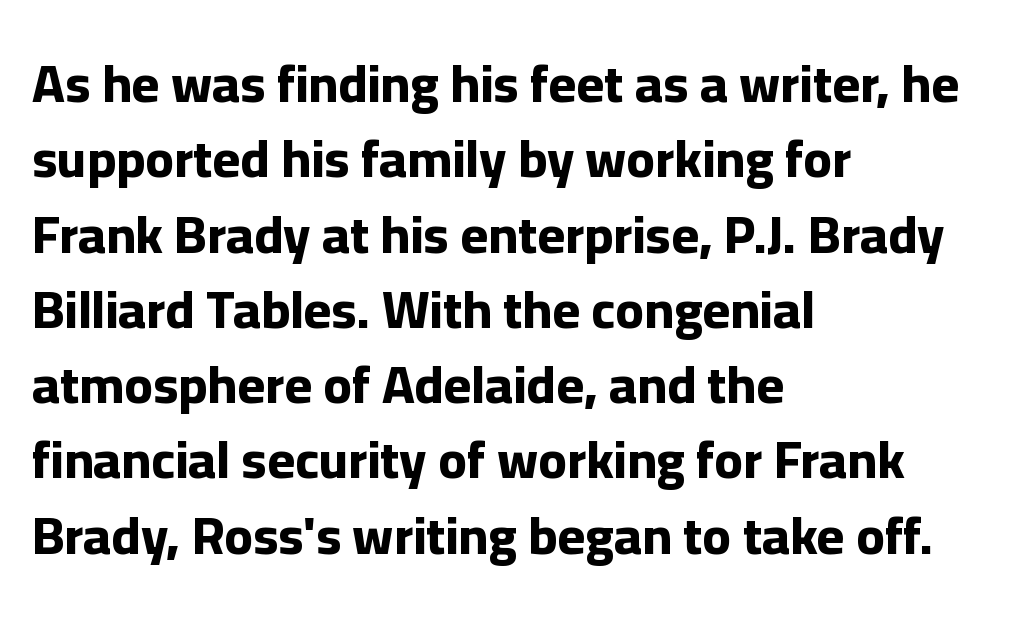
Q: Is the text bold? A: Yes.
Q: Is the text italic (slanted)? A: No, it is upright.
Q: Is the typeface a serif or a sans-serif typeface? A: Sans-serif.
Q: Is the text underlined? A: No.
Q: How is the paragraph aligned? A: Left-aligned.
Q: Is the spacing between letters normal or unusually wide? A: Normal.
Q: Is the spacing between lines tight, normal or loose? A: Normal.
Q: Width (condensed, normal, or wide)? A: Normal.
Q: Stroke contrast? A: Low.
Q: x-height? A: Medium.
Q: Monospaced? A: No.
